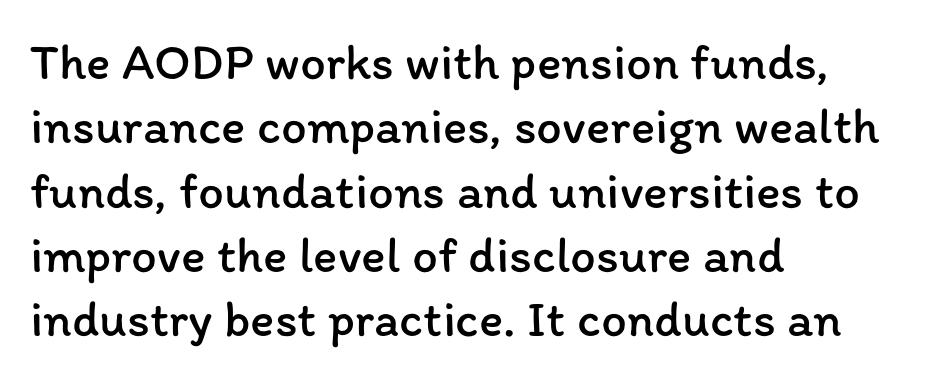
These lines keep a tight, regular rhythm from letter to letter. Line beginnings align vertically; line endings do not. Unlike italic type, these characters show no tilt at all. The letters advance in unequal steps, a hallmark of proportional type.
